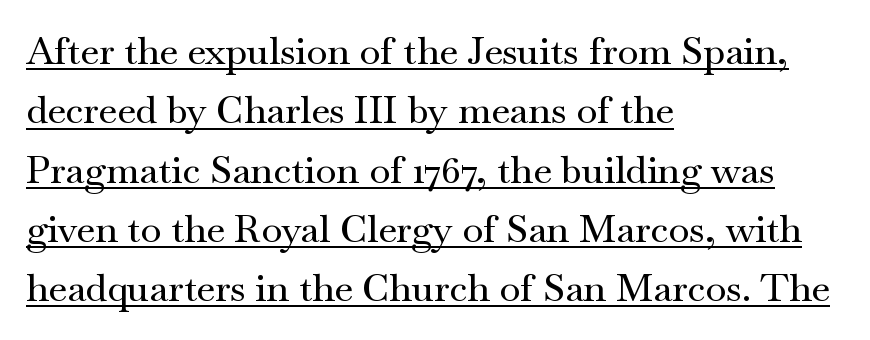
Spacing verdict: proportional, widths tailored to each character. The designer went with a serif here, giving each stem small feet. The glyphs are accompanied by a horizontal stroke just below them. Reading down the column, the eye jumps a familiar distance to each next line. The rendering anchors every line to the left-hand side.
